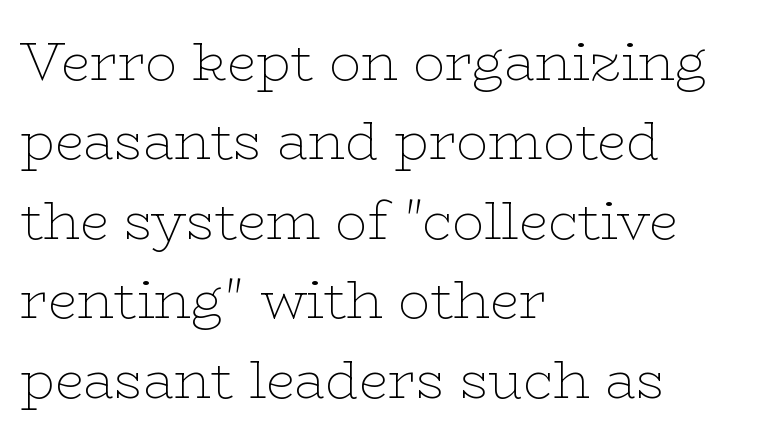
The image shows 53 px thin, wide serif type, upright; set left-aligned, normal line spacing (1.5x), normal letter spacing, not underlined; low stroke contrast and a medium x-height.
